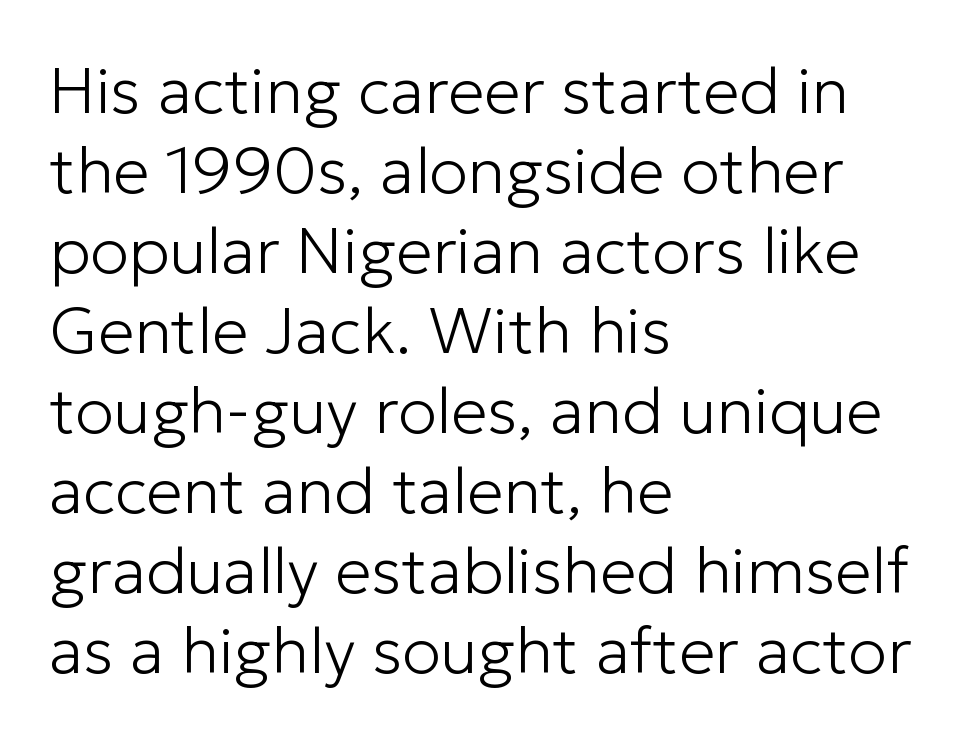
{"serif": "no", "italic": "no", "bold": "no", "weight": "light", "width": "normal", "stroke_contrast": "low", "x_height": "medium", "monospaced": "no", "underline": "no", "align": "left", "line_spacing_ratio": 1.23, "letter_spacing": "normal", "letter_spacing_em": 0.0, "glyph_px": 65}
